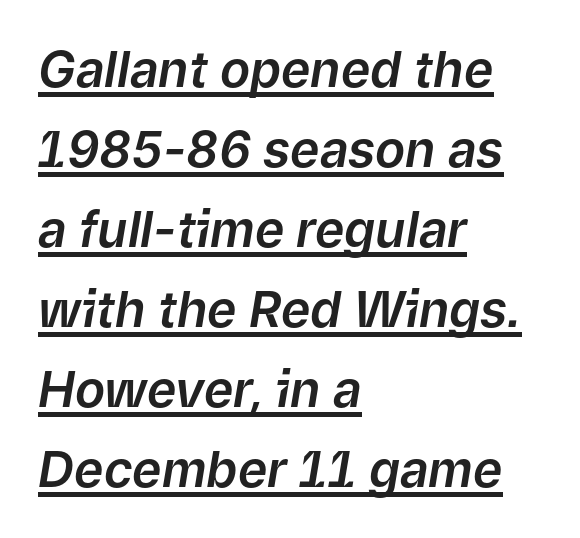
A baseline rule has been typeset under these characters. Looks like regular typesetting: each glyph gets only the width it needs. The face used here is rendered with its standard letterfit. The paragraph shown leans on its left margin.
